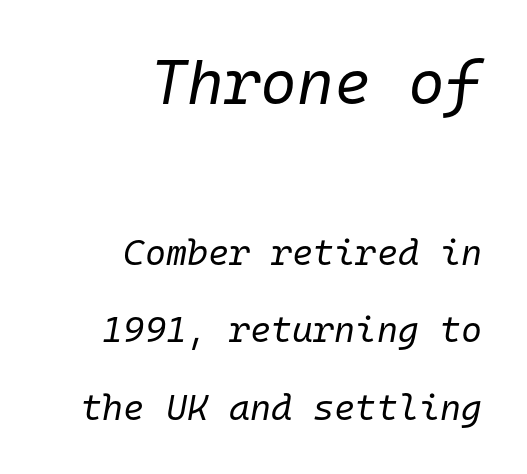
The paragraph shown leans on its right margin. Loosely led — the rows are spread out. These lines are rendered in a fixed-pitch font. Letters have the restrained weight of plain body copy at most. The initial chunk of copy outweighs the following chunk in type size. Only glyphs here, with clear space below each row.
